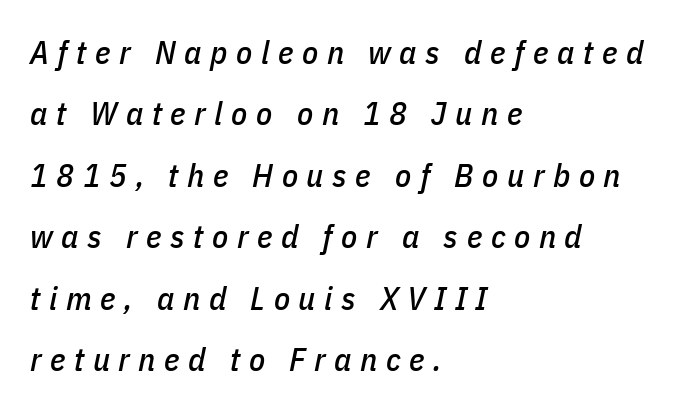
{"italic": "yes", "lean": "right", "slant_degrees": 11, "width": "condensed", "stroke_contrast": "low", "x_height": "medium", "monospaced": "no", "underline": "no", "align": "left", "line_spacing_ratio": 1.86, "letter_spacing": "wide", "letter_spacing_em": 0.26, "glyph_px": 33}
